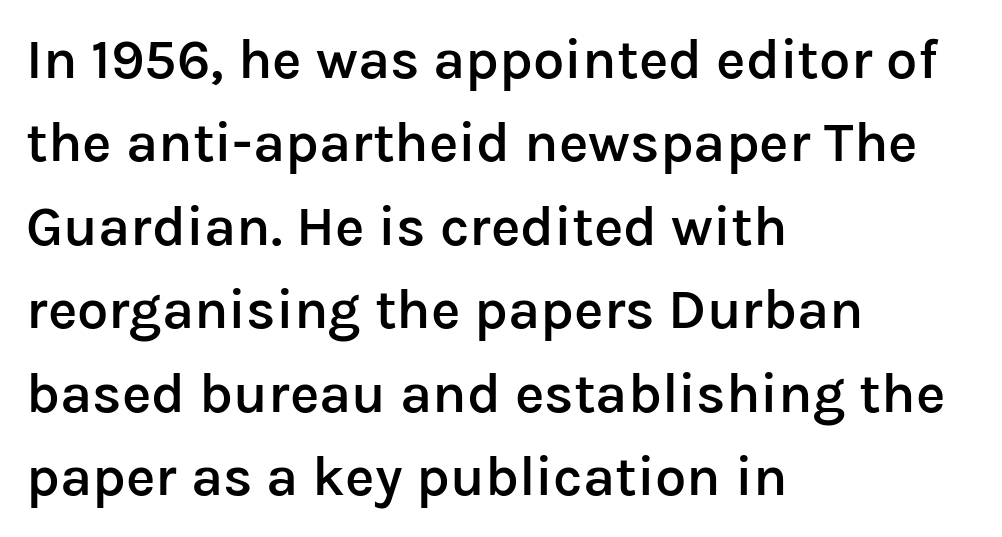
The face used here is a sans, in the tradition of grotesques and geometrics. Interline gaps are of average width in this sample. The letters are semibold — heavier than regular but short of a full bold. This sample uses an upright cut, with every glyph sitting square on the baseline. One-word summary of the alignment: left.
